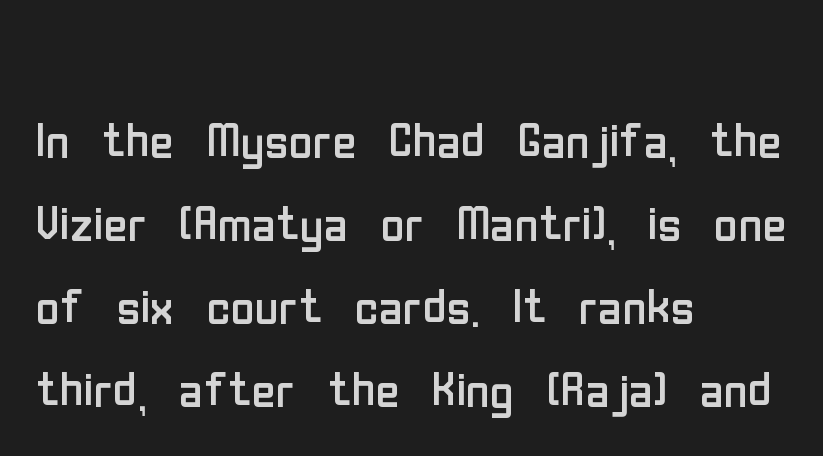
The image shows 66 px regular-weight, condensed sans-serif type, upright; set left-aligned, normal line spacing (1.26x), normal letter spacing, not underlined; low stroke contrast and a medium x-height.
